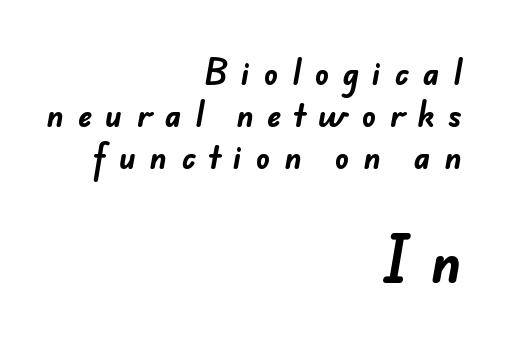
Q: Is the text bold? A: Yes.
Q: Is the typeface a serif or a sans-serif typeface? A: Sans-serif.
Q: Is the text underlined? A: No.
Q: How is the paragraph aligned? A: Right-aligned.
Q: Is the spacing between letters normal or unusually wide? A: Unusually wide.
Q: Is the spacing between lines tight, normal or loose? A: Normal.
Q: Which block of text is set in a larger size, the first (top) or the second (bottom)? A: The second (bottom) one.
Q: Width (condensed, normal, or wide)? A: Normal.
Q: Stroke contrast? A: Low.
Q: x-height? A: Small.
Q: Monospaced? A: No.
